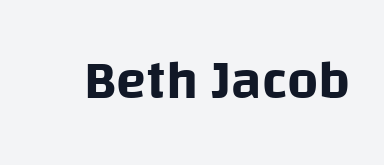
Q: Is the text italic (slanted)? A: No, it is upright.
Q: Is the typeface a serif or a sans-serif typeface? A: Sans-serif.
Q: Is the text underlined? A: No.
Q: Is the spacing between letters normal or unusually wide? A: Normal.
Q: Width (condensed, normal, or wide)? A: Normal.
Q: Stroke contrast? A: Low.
Q: x-height? A: Large.
Q: Monospaced? A: No.
